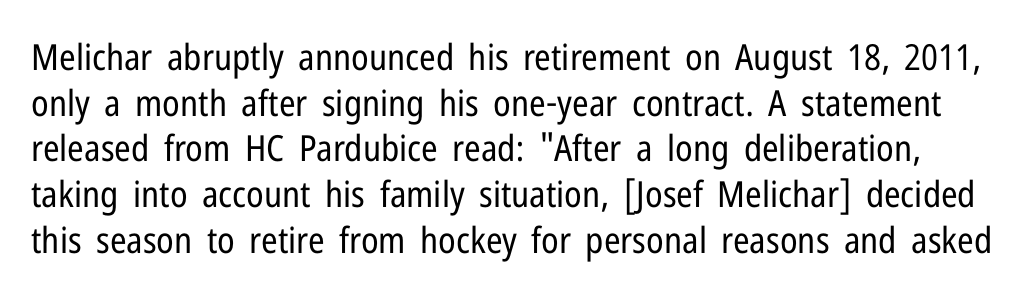
The image shows 36 px regular-weight, condensed sans-serif type, upright; set normal line spacing (1.27x), normal letter spacing, not underlined; low stroke contrast and a medium x-height.
